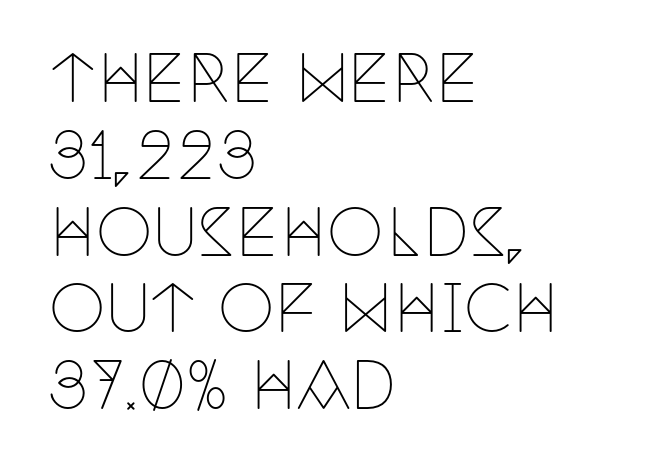
Q: Is the text bold? A: No.
Q: Is the text italic (slanted)? A: No, it is upright.
Q: Is the typeface a serif or a sans-serif typeface? A: Serif.
Q: Is the text underlined? A: No.
Q: How is the paragraph aligned? A: Left-aligned.
Q: Is the spacing between letters normal or unusually wide? A: Normal.
Q: Width (condensed, normal, or wide)? A: Condensed.
Q: Stroke contrast? A: Low.
Q: x-height? A: Large.
Q: Monospaced? A: No.
